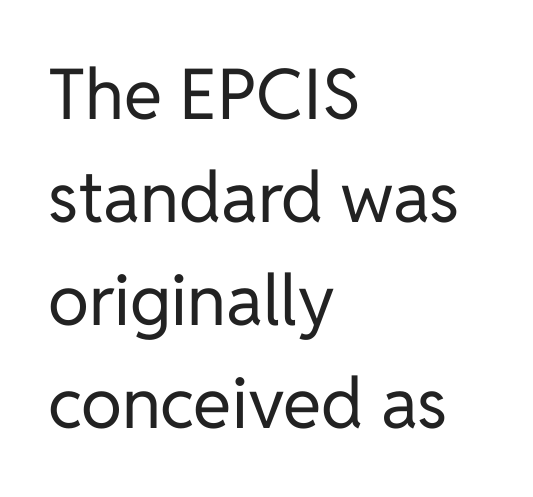
{"serif": "no", "italic": "no", "bold": "no", "weight": "regular", "width": "normal", "stroke_contrast": "low", "x_height": "medium", "monospaced": "no", "underline": "no", "align": "left", "line_spacing": "normal", "line_spacing_ratio": 1.47, "letter_spacing": "normal", "letter_spacing_em": 0.0, "glyph_px": 70}
